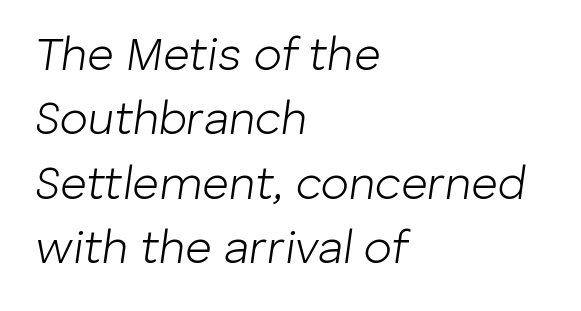
{"italic": "yes", "lean": "right", "slant_degrees": 8, "bold": "no", "weight": "light", "width": "normal", "stroke_contrast": "low", "x_height": "medium", "monospaced": "no", "underline": "no", "align": "left", "line_spacing": "normal", "line_spacing_ratio": 1.4, "letter_spacing": "normal", "letter_spacing_em": 0.0, "glyph_px": 46}
